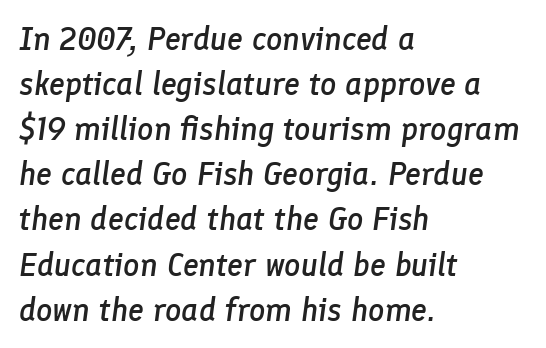
Q: Is the text bold? A: Semi-bold.
Q: Is the text italic (slanted)? A: Yes, it leans right by about 8 degrees.
Q: Is the text underlined? A: No.
Q: How is the paragraph aligned? A: Left-aligned.
Q: Is the spacing between letters normal or unusually wide? A: Normal.
Q: Is the spacing between lines tight, normal or loose? A: Normal.
Q: Width (condensed, normal, or wide)? A: Normal.
Q: Stroke contrast? A: Low.
Q: x-height? A: Medium.
Q: Monospaced? A: No.
